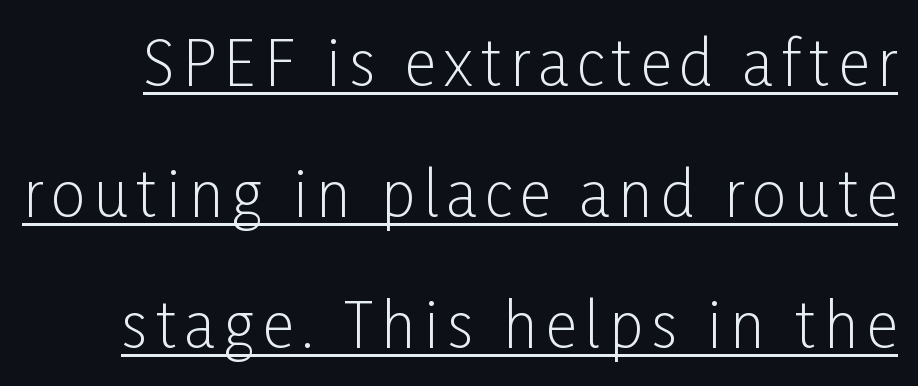
Underlined type. The face used here is proportionally spaced, like ordinary book or web type. No letter is thick-stroked: the sample isn't bold. The block of text is sparse from top to bottom, with ample space between rows. The glyphs in this specimen are sans serif.
